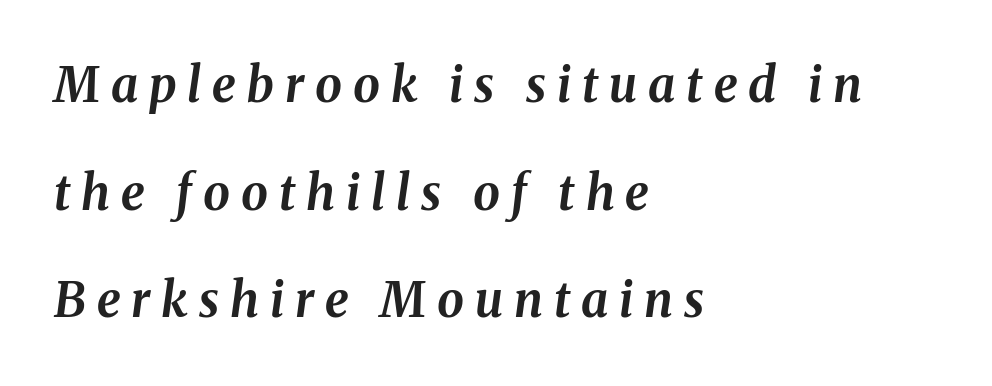
Q: Is the text bold? A: Yes.
Q: Is the text italic (slanted)? A: Yes, it leans right by about 8 degrees.
Q: Is the text underlined? A: No.
Q: How is the paragraph aligned? A: Left-aligned.
Q: Is the spacing between letters normal or unusually wide? A: Unusually wide.
Q: Is the spacing between lines tight, normal or loose? A: Loose.
Q: Width (condensed, normal, or wide)? A: Normal.
Q: Stroke contrast? A: Medium.
Q: x-height? A: Medium.
Q: Monospaced? A: No.
